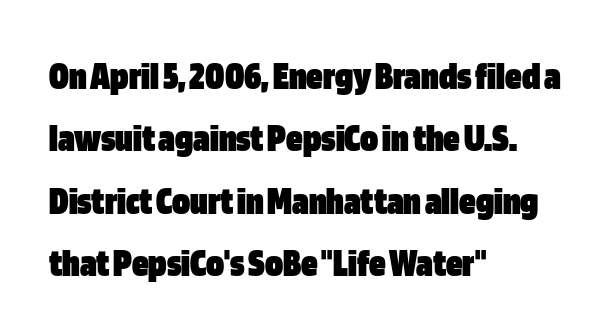
Q: Is the text bold? A: Yes.
Q: Is the text italic (slanted)? A: No, it is upright.
Q: Is the typeface a serif or a sans-serif typeface? A: Sans-serif.
Q: Is the text underlined? A: No.
Q: How is the paragraph aligned? A: Left-aligned.
Q: Is the spacing between letters normal or unusually wide? A: Normal.
Q: Is the spacing between lines tight, normal or loose? A: Normal.
Q: Width (condensed, normal, or wide)? A: Condensed.
Q: Stroke contrast? A: Low.
Q: x-height? A: Large.
Q: Monospaced? A: No.
